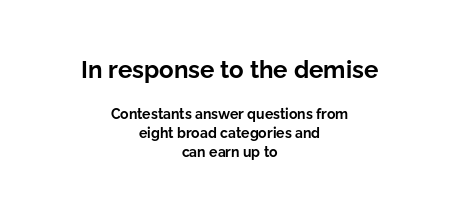
Q: Is the text bold? A: Yes.
Q: Is the text italic (slanted)? A: No, it is upright.
Q: Is the text underlined? A: No.
Q: How is the paragraph aligned? A: Centered.
Q: Is the spacing between letters normal or unusually wide? A: Normal.
Q: Is the spacing between lines tight, normal or loose? A: Normal.
Q: Which block of text is set in a larger size, the first (top) or the second (bottom)? A: The first (top) one.
